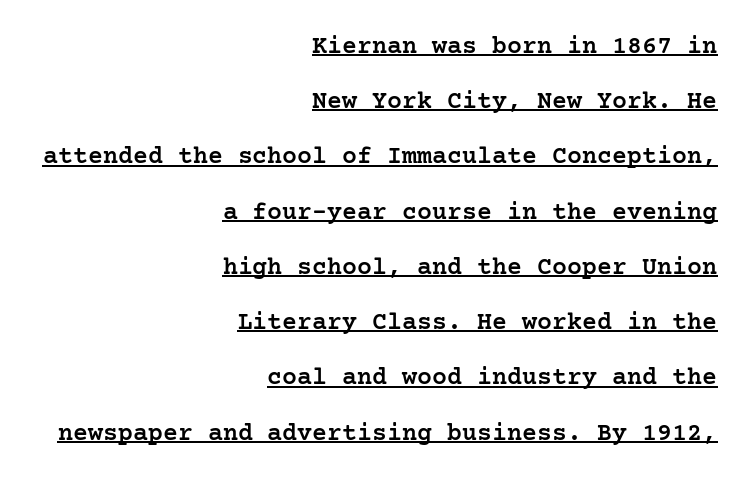
Q: Is the text bold? A: Semi-bold.
Q: Is the text italic (slanted)? A: No, it is upright.
Q: Is the text underlined? A: Yes.
Q: How is the paragraph aligned? A: Right-aligned.
Q: Is the spacing between letters normal or unusually wide? A: Normal.
Q: Is the spacing between lines tight, normal or loose? A: Loose.
